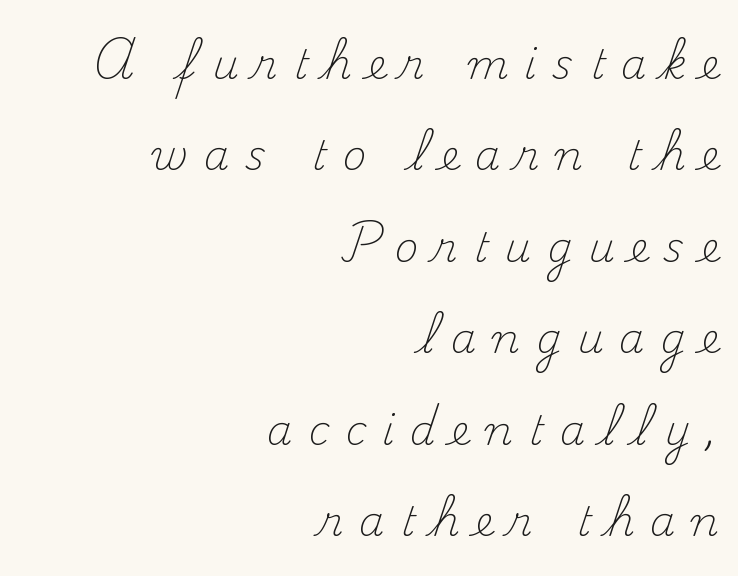
{"serif": "yes", "bold": "no", "weight": "light", "width": "normal", "stroke_contrast": "medium", "x_height": "small", "monospaced": "no", "underline": "no", "align": "right", "line_spacing": "loose", "line_spacing_ratio": 2.23, "letter_spacing": "wide", "letter_spacing_em": 0.38, "glyph_px": 41}
